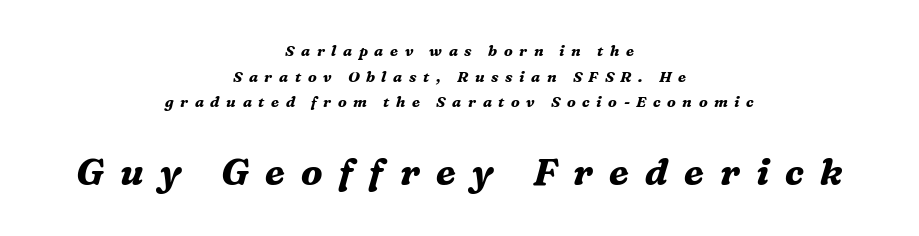
The lower block of text is set noticeably larger than the block above it. There is plenty of visible air inserted between adjacent glyphs. Typesetter's note: full bold, strokes at maximum text heaviness. An italicized treatment has been applied to the whole sample. The rendering uses natural spacing where letterforms have individual widths.
